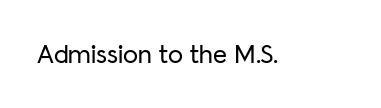
The image shows 27 px text type, upright; set normal letter spacing, not underlined.
